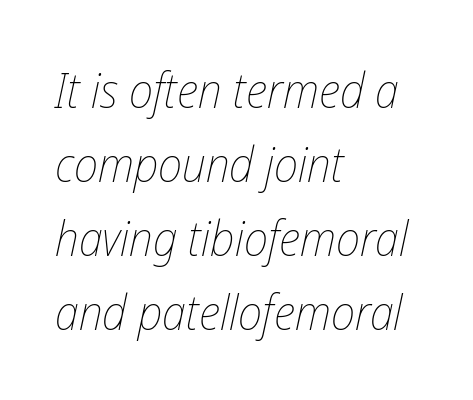
Q: Is the text bold? A: No.
Q: Is the text italic (slanted)? A: Yes, it leans right by about 12 degrees.
Q: Is the text underlined? A: No.
Q: How is the paragraph aligned? A: Left-aligned.
Q: Is the spacing between letters normal or unusually wide? A: Normal.
Q: Is the spacing between lines tight, normal or loose? A: Normal.
Q: Width (condensed, normal, or wide)? A: Condensed.
Q: Stroke contrast? A: Low.
Q: x-height? A: Medium.
Q: Monospaced? A: No.
